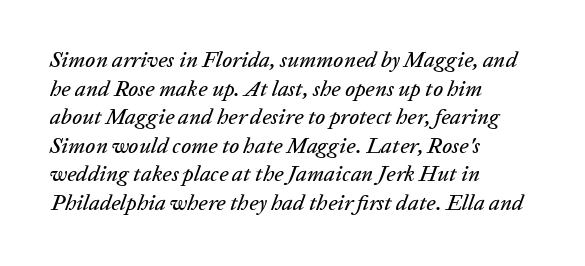
The image shows 22 px text type, italic (leaning right); set left-aligned, normal line spacing (1.3x), normal letter spacing, not underlined.
